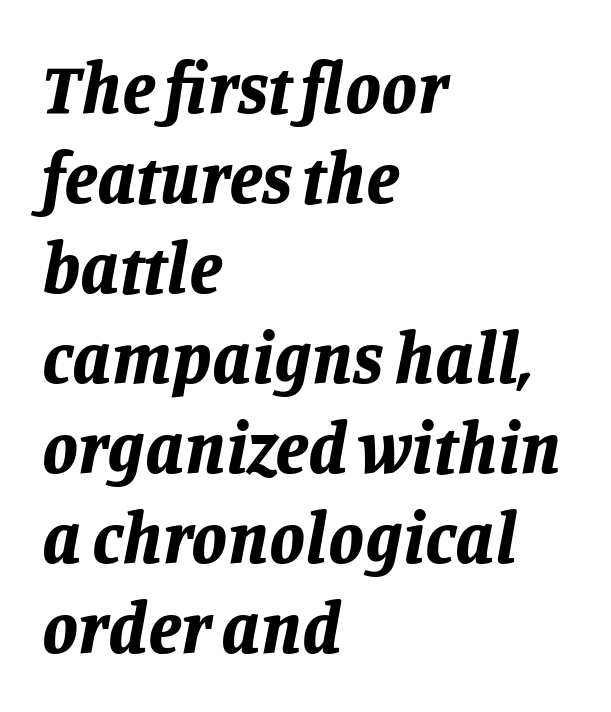
Its strokes are broad and dark, the hallmark of bold type. Leading: standard. Compared with a centered layout, this one pins lines to the left instead. Decoration check: the copy has no underline.
